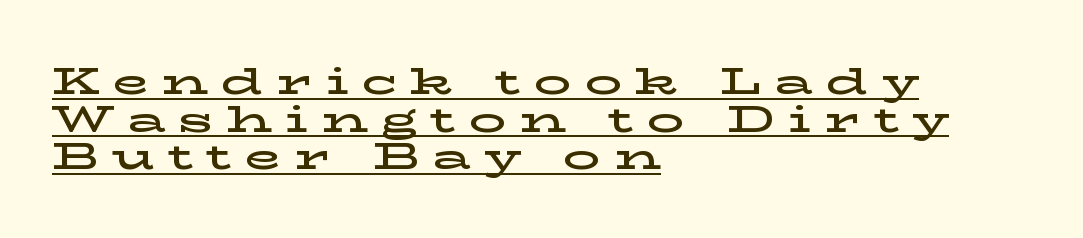
The image shows 37 px wide serif type, upright; set left-aligned, tight line spacing (1.02x), unusually wide letter spacing (+0.35 em), underlined; low stroke contrast and a medium x-height.
